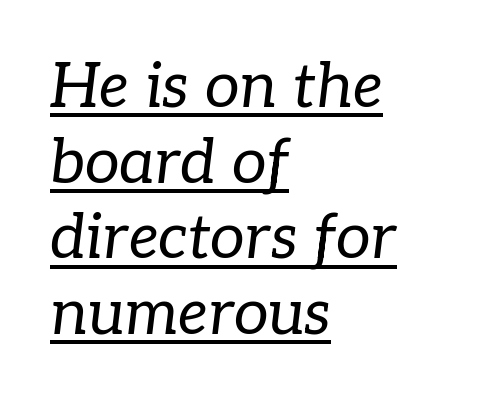
This sample is left-justified, so line endings fall wherever the words run out. Each letter's strokes conclude with small projecting serifs. Varying glyph widths throughout — classic text-font behaviour. Is the type slanted? Yes — the strokes lean at a clear angle. The line texture is even and compact thanks to regular tracking. Weight class: somewhere from thin through regular.
